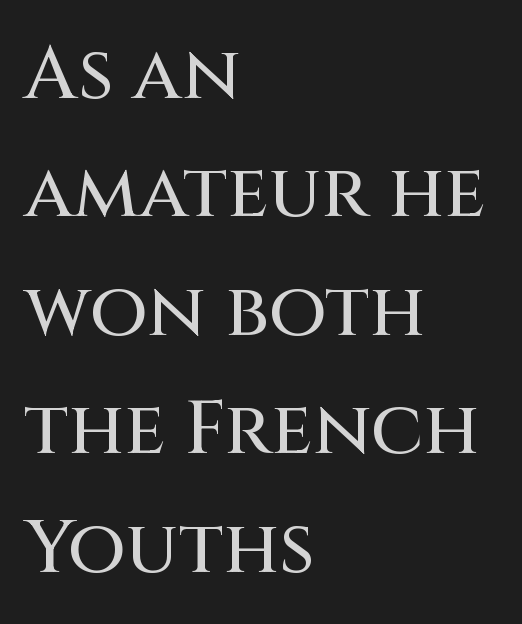
Q: Is the text italic (slanted)? A: No, it is upright.
Q: Is the typeface a serif or a sans-serif typeface? A: Sans-serif.
Q: Is the text underlined? A: No.
Q: How is the paragraph aligned? A: Left-aligned.
Q: Is the spacing between letters normal or unusually wide? A: Normal.
Q: Is the spacing between lines tight, normal or loose? A: Normal.
Q: Width (condensed, normal, or wide)? A: Normal.
Q: Stroke contrast? A: Medium.
Q: x-height? A: Large.
Q: Monospaced? A: No.
